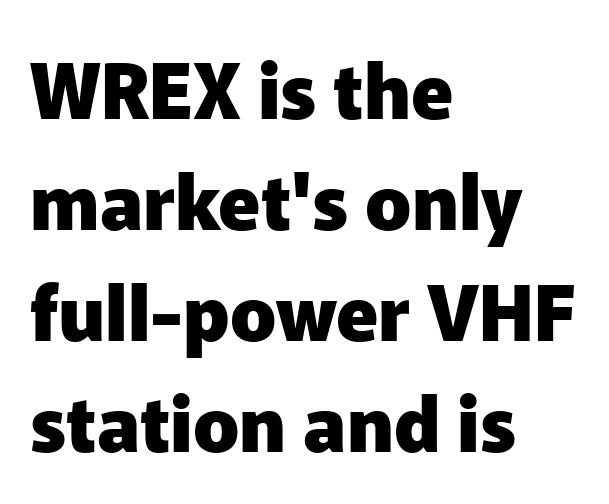
Q: Is the text bold? A: Yes.
Q: Is the text italic (slanted)? A: No, it is upright.
Q: Is the typeface a serif or a sans-serif typeface? A: Sans-serif.
Q: Is the text underlined? A: No.
Q: How is the paragraph aligned? A: Left-aligned.
Q: Is the spacing between letters normal or unusually wide? A: Normal.
Q: Is the spacing between lines tight, normal or loose? A: Normal.
Q: Width (condensed, normal, or wide)? A: Normal.
Q: Stroke contrast? A: Low.
Q: x-height? A: Medium.
Q: Monospaced? A: No.
